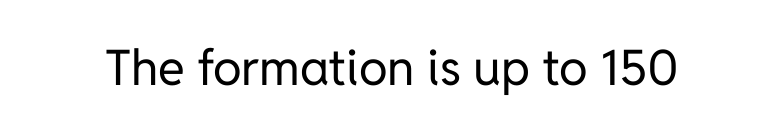
{"serif": "no", "italic": "no", "bold": "no", "weight": "regular", "width": "normal", "stroke_contrast": "low", "x_height": "medium", "monospaced": "no", "underline": "no", "letter_spacing": "normal", "letter_spacing_em": 0.0, "glyph_px": 49}
